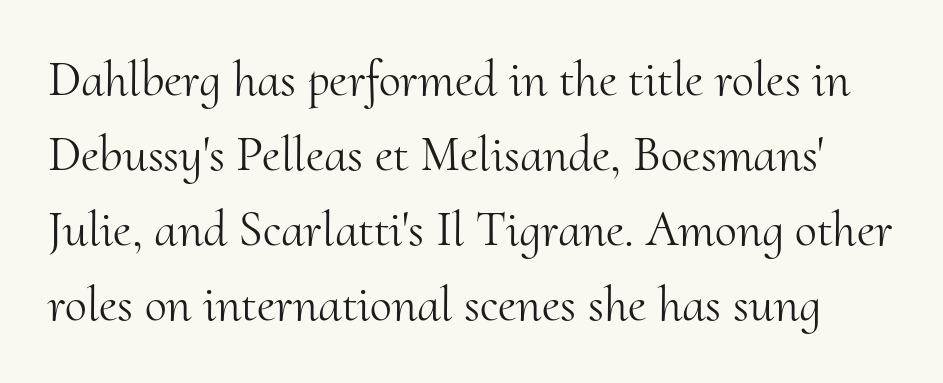
The image shows 50 px light serif type, upright; set normal line spacing (1.5x), normal letter spacing, not underlined; medium stroke contrast and a small x-height.
